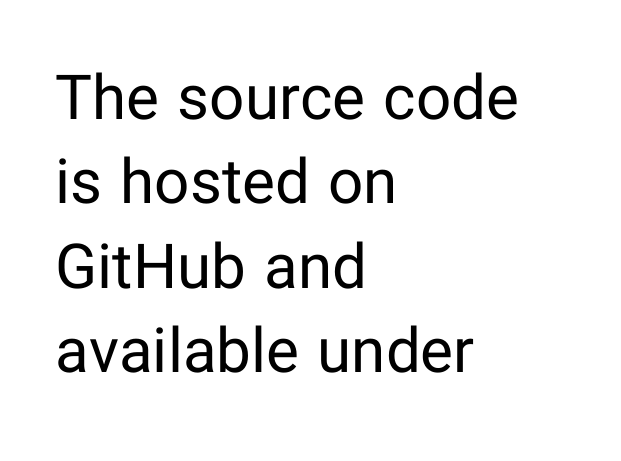
Q: Is the text bold? A: No.
Q: Is the text italic (slanted)? A: No, it is upright.
Q: Is the typeface a serif or a sans-serif typeface? A: Sans-serif.
Q: Is the text underlined? A: No.
Q: How is the paragraph aligned? A: Left-aligned.
Q: Is the spacing between letters normal or unusually wide? A: Normal.
Q: Is the spacing between lines tight, normal or loose? A: Normal.
Q: Width (condensed, normal, or wide)? A: Normal.
Q: Stroke contrast? A: Low.
Q: x-height? A: Medium.
Q: Monospaced? A: No.
